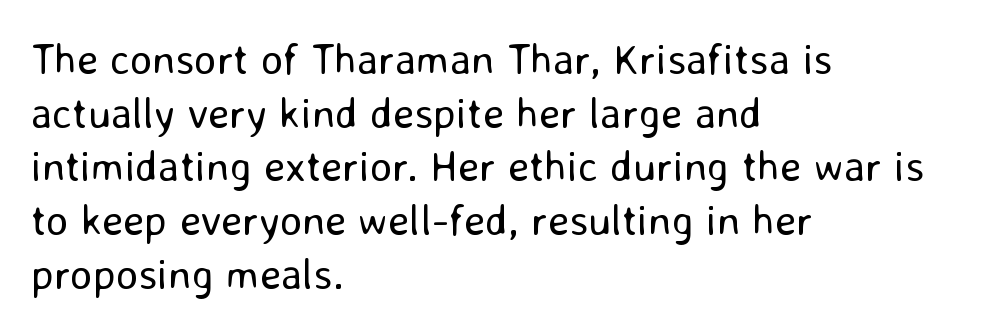
Q: Is the text bold? A: No.
Q: Is the text italic (slanted)? A: No, it is upright.
Q: Is the typeface a serif or a sans-serif typeface? A: Sans-serif.
Q: Is the text underlined? A: No.
Q: How is the paragraph aligned? A: Left-aligned.
Q: Is the spacing between letters normal or unusually wide? A: Normal.
Q: Is the spacing between lines tight, normal or loose? A: Normal.
Q: Width (condensed, normal, or wide)? A: Normal.
Q: Stroke contrast? A: Low.
Q: x-height? A: Medium.
Q: Monospaced? A: No.
